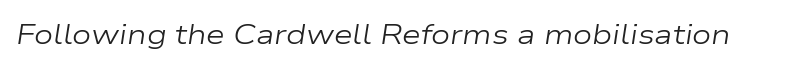
Rendered with sloped, italic letterforms. The strokes carry an ordinary text weight at most. How are the letters spaced? Ordinarily, with no added tracking. The zone under the glyphs is completely vacant.
